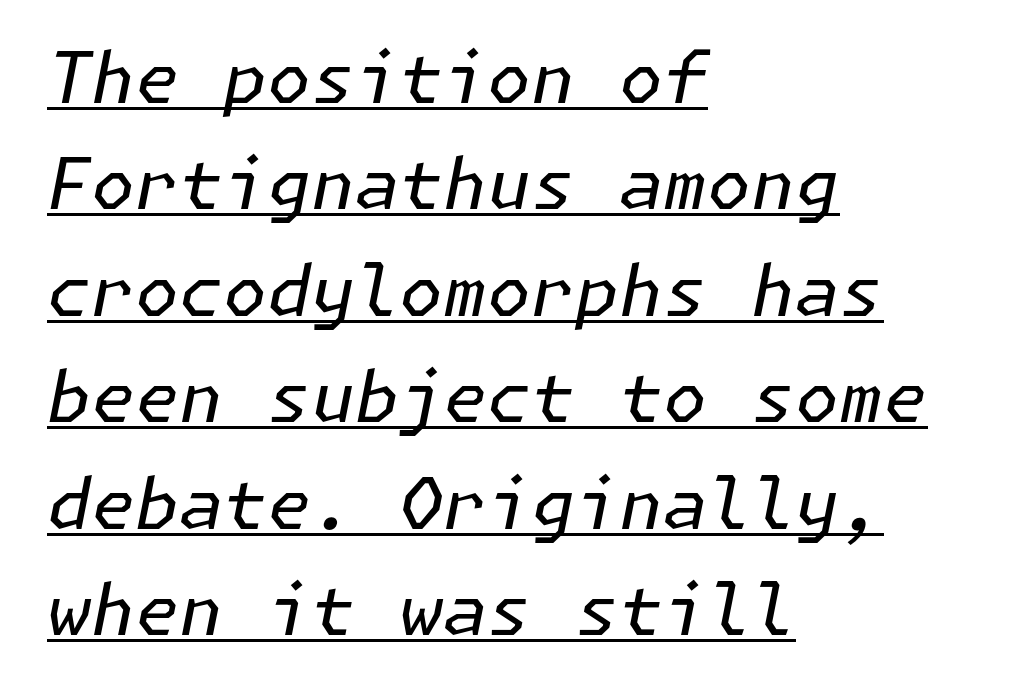
Stems here are at most as thick as an everyday book face. The passage shown is underscored from start to finish. Quick note: interline space is typical. There's an unmistakable incline to the writing here. Is the block centered? No — it sits flush against the left margin.
